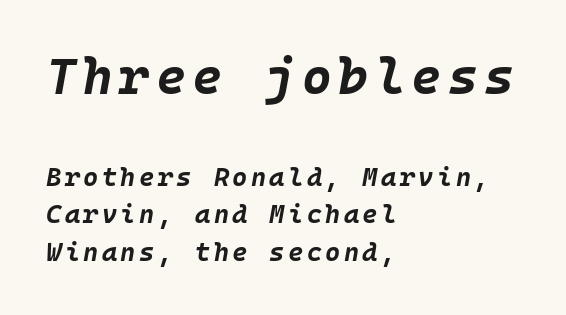
Q: Is the text bold? A: Yes.
Q: Is the text italic (slanted)? A: Yes, it leans right by about 10 degrees.
Q: Is the text underlined? A: No.
Q: How is the paragraph aligned? A: Left-aligned.
Q: Is the spacing between lines tight, normal or loose? A: Normal.
Q: Which block of text is set in a larger size, the first (top) or the second (bottom)? A: The first (top) one.
Q: Width (condensed, normal, or wide)? A: Normal.
Q: Stroke contrast? A: Low.
Q: x-height? A: Large.
